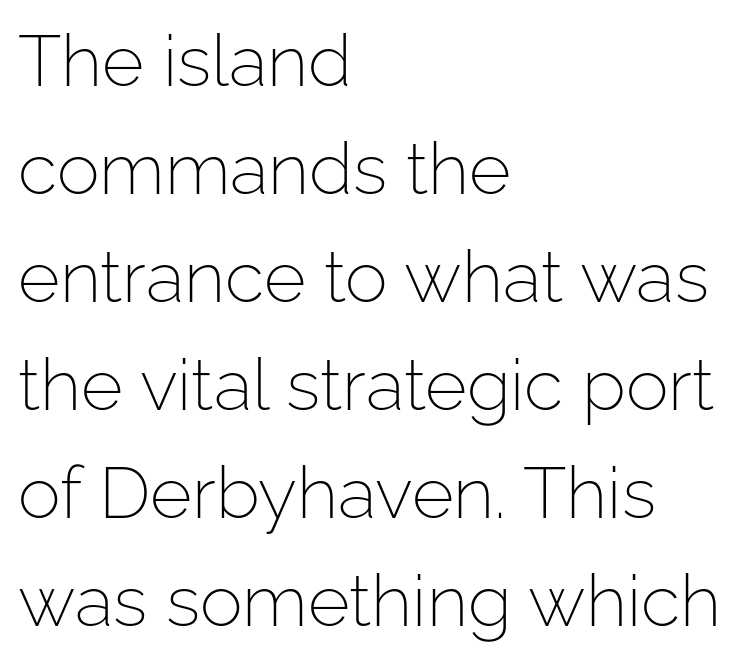
Q: Is the text bold? A: No.
Q: Is the text italic (slanted)? A: No, it is upright.
Q: Is the typeface a serif or a sans-serif typeface? A: Sans-serif.
Q: Is the text underlined? A: No.
Q: How is the paragraph aligned? A: Left-aligned.
Q: Is the spacing between letters normal or unusually wide? A: Normal.
Q: Is the spacing between lines tight, normal or loose? A: Normal.
Q: Width (condensed, normal, or wide)? A: Normal.
Q: Stroke contrast? A: Low.
Q: x-height? A: Medium.
Q: Monospaced? A: No.
